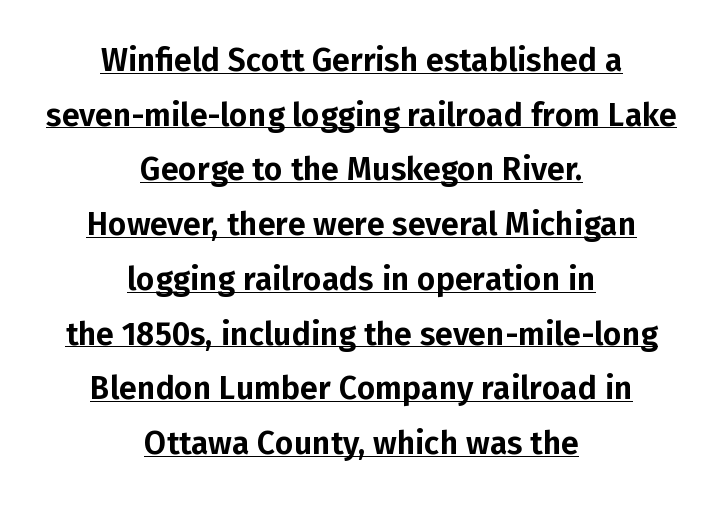
Character widths vary here, with narrow letters taking less room than wide ones. The typesetter chose a symmetrical, centered arrangement here. Does a line run under the words? Yes, clearly. Standard letterfit; no display-style spreading of the glyphs. You can tell from the bare stems that sans-serif type was used. In terms of posture, this sample is upright.
